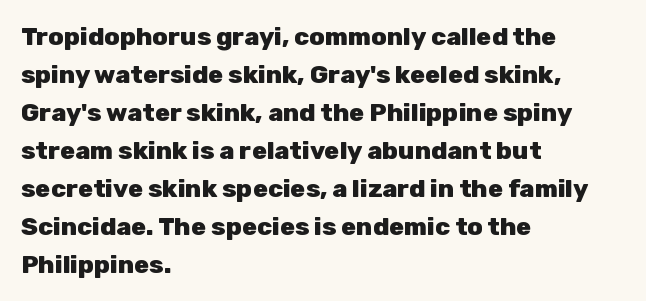
Leftover space on each line is placed entirely after the last word. Normally led — the rows are evenly, conventionally spaced. Type without underlining. Here the glyphs are tracked normally, forming tight word shapes.
